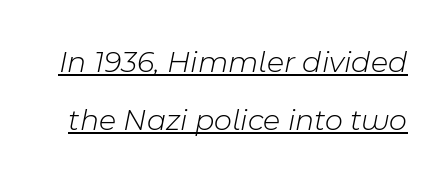
{"italic": "yes", "lean": "right", "slant_degrees": 11, "bold": "no", "weight": "light", "width": "normal", "stroke_contrast": "low", "x_height": "medium", "monospaced": "no", "underline": "yes", "line_spacing_ratio": 1.87, "letter_spacing": "normal", "letter_spacing_em": 0.0, "glyph_px": 31}
